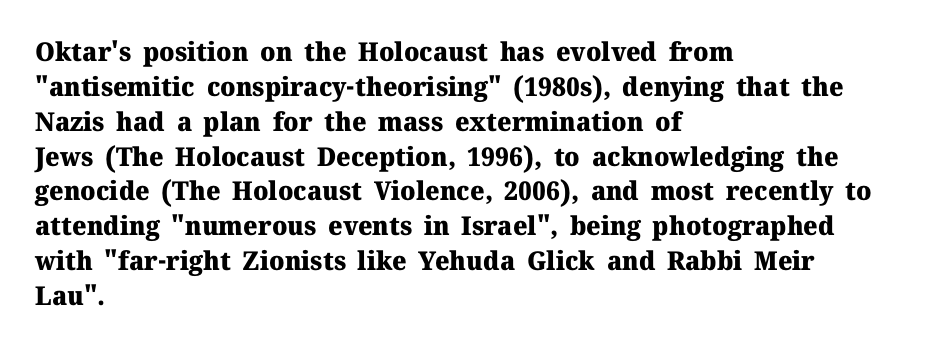
Q: Is the text bold? A: Yes.
Q: Is the text italic (slanted)? A: No, it is upright.
Q: Is the text underlined? A: No.
Q: How is the paragraph aligned? A: Left-aligned.
Q: Is the spacing between letters normal or unusually wide? A: Normal.
Q: Is the spacing between lines tight, normal or loose? A: Normal.
